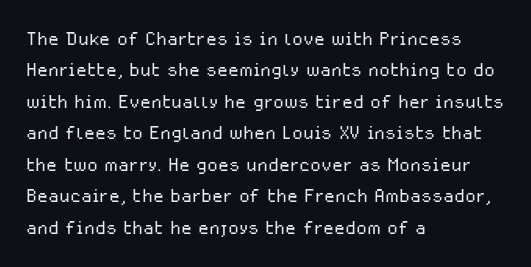
{"italic": "no", "bold": "no", "underline": "no", "align": "left", "line_spacing": "normal", "line_spacing_ratio": 1.26, "letter_spacing": "normal", "letter_spacing_em": 0.0, "glyph_px": 25}
